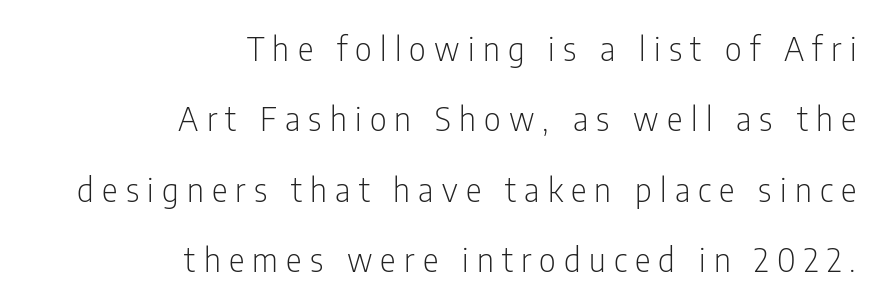
{"serif": "no", "italic": "no", "bold": "no", "weight": "light", "width": "condensed", "stroke_contrast": "low", "x_height": "medium", "monospaced": "no", "underline": "no", "align": "right", "line_spacing": "loose", "line_spacing_ratio": 2.13, "letter_spacing": "wide", "letter_spacing_em": 0.25, "glyph_px": 33}
